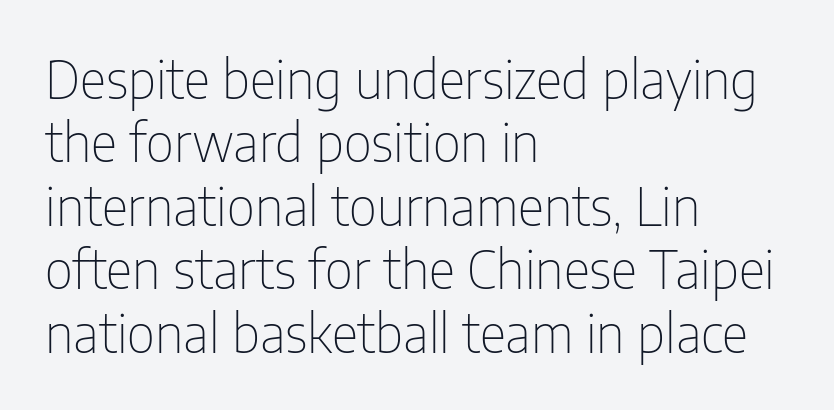
Q: Is the text bold? A: No.
Q: Is the text italic (slanted)? A: No, it is upright.
Q: Is the typeface a serif or a sans-serif typeface? A: Sans-serif.
Q: Is the text underlined? A: No.
Q: How is the paragraph aligned? A: Left-aligned.
Q: Is the spacing between letters normal or unusually wide? A: Normal.
Q: Width (condensed, normal, or wide)? A: Condensed.
Q: Stroke contrast? A: Low.
Q: x-height? A: Medium.
Q: Monospaced? A: No.
